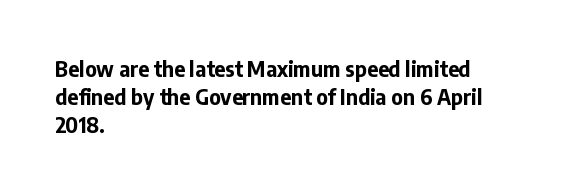
Anything drawn beneath the words? Only blank space. Evenly set lines give the paragraph a standard silhouette. In CSS terms this would be text-align: left. The font's upright variant was chosen for this text. Strokes here are thick enough to call this a true bold.
